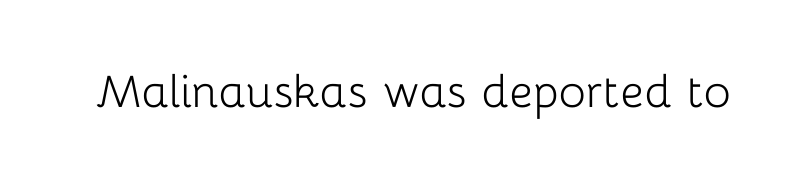
{"serif": "no", "italic": "no", "bold": "no", "weight": "light", "width": "normal", "stroke_contrast": "low", "x_height": "medium", "monospaced": "no", "underline": "no", "letter_spacing": "normal", "letter_spacing_em": 0.0, "glyph_px": 57}
